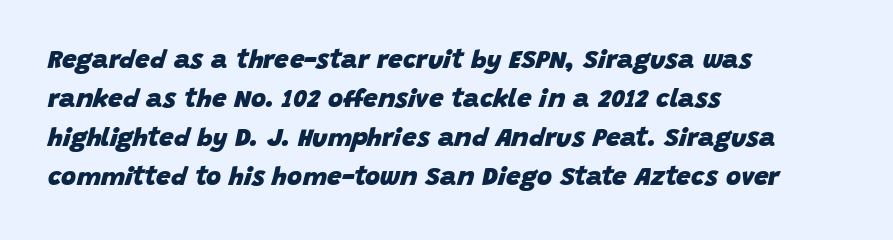
The image shows 26 px bold type, italic (leaning right); set left-aligned, normal line spacing (1.5x), normal letter spacing, not underlined.
